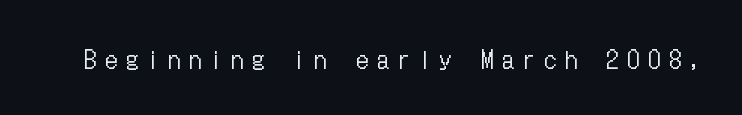
The image shows 24 px text type, upright; set unusually wide letter spacing (+0.37 em), not underlined.
